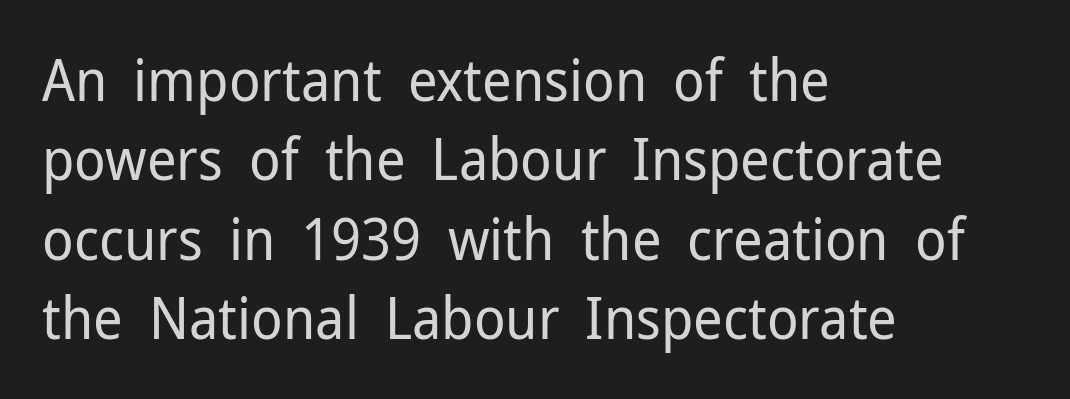
The image shows 58 px regular-weight sans-serif type, upright; set left-aligned, normal line spacing (1.37x), normal letter spacing, not underlined; low stroke contrast and a medium x-height.
